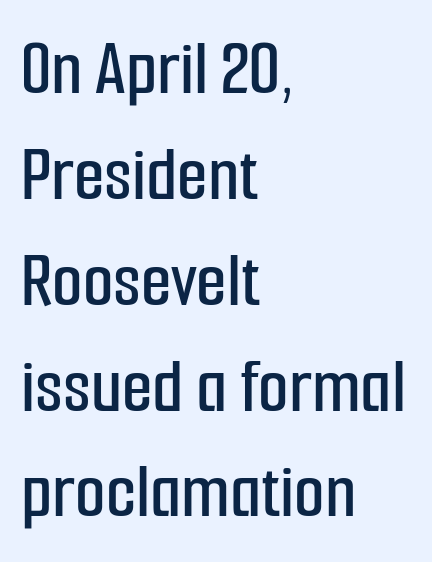
{"serif": "no", "italic": "no", "width": "condensed", "stroke_contrast": "low", "x_height": "medium", "monospaced": "no", "underline": "no", "align": "left", "line_spacing": "normal", "line_spacing_ratio": 1.34, "letter_spacing": "normal", "letter_spacing_em": 0.0, "glyph_px": 79}
